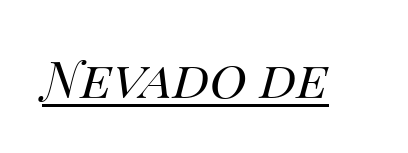
{"italic": "yes", "lean": "right", "slant_degrees": 14, "bold": "no", "weight": "regular", "width": "normal", "stroke_contrast": "medium", "x_height": "large", "monospaced": "no", "underline": "yes", "letter_spacing": "normal", "letter_spacing_em": 0.0, "glyph_px": 51}
